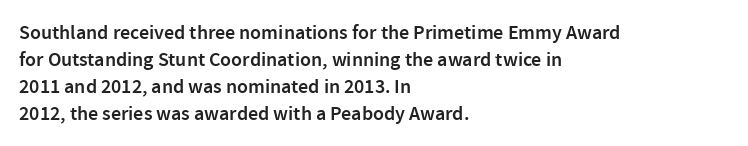
{"italic": "no", "bold": "semi", "underline": "no", "align": "left", "line_spacing": "normal", "line_spacing_ratio": 1.35, "letter_spacing": "normal", "letter_spacing_em": 0.0, "glyph_px": 20}
